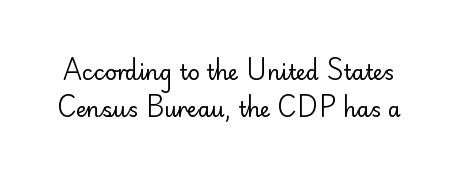
{"italic": "no", "bold": "no", "underline": "no", "line_spacing_ratio": 1.76, "letter_spacing": "normal", "letter_spacing_em": 0.0, "glyph_px": 21}
